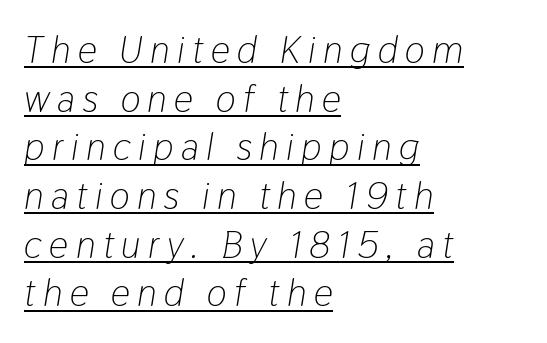
Horizontal bands of white between lines are of average thickness. The passage shown is underscored from start to finish. What stands out about the letter spacing? Its width — letters are far apart. These lines stack with their left ends in a neat column. Compared with ordinary roman type, these characters are visibly tilted.
